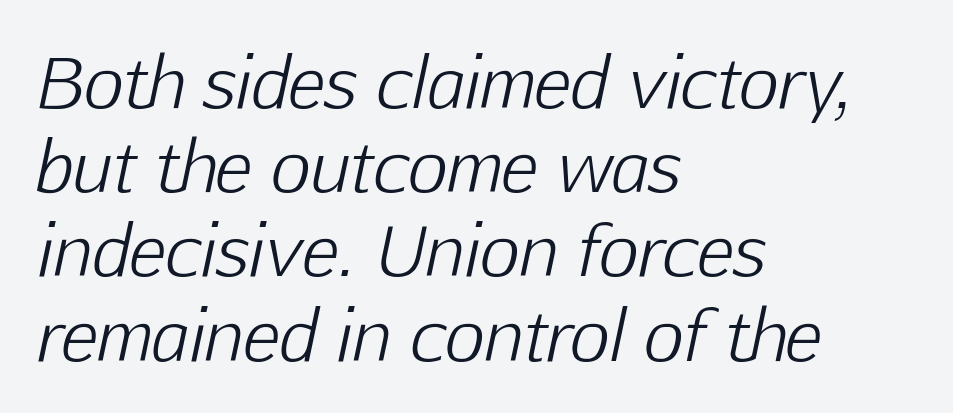
{"italic": "yes", "lean": "right", "slant_degrees": 12, "bold": "no", "weight": "light", "width": "normal", "stroke_contrast": "low", "x_height": "medium", "monospaced": "no", "underline": "no", "align": "left", "line_spacing_ratio": 1.22, "letter_spacing": "normal", "letter_spacing_em": 0.0, "glyph_px": 69}
